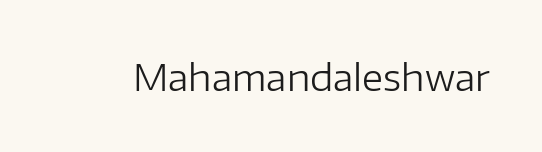
{"serif": "no", "italic": "no", "bold": "no", "weight": "regular", "width": "normal", "stroke_contrast": "low", "x_height": "medium", "monospaced": "no", "underline": "no", "letter_spacing": "normal", "letter_spacing_em": 0.0, "glyph_px": 37}
